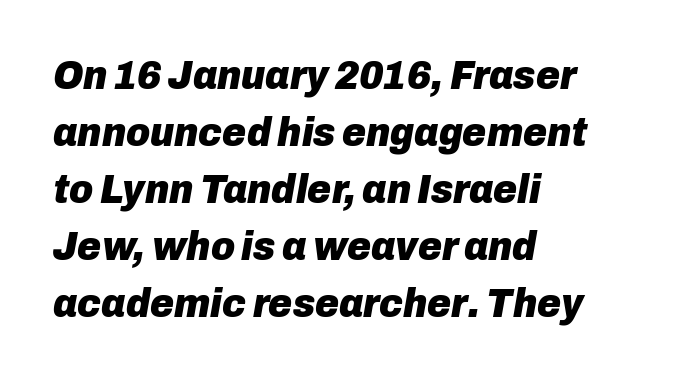
{"italic": "yes", "lean": "right", "slant_degrees": 10, "bold": "yes", "weight": "heavy", "width": "normal", "stroke_contrast": "low", "x_height": "medium", "monospaced": "no", "underline": "no", "align": "left", "line_spacing": "normal", "line_spacing_ratio": 1.39, "letter_spacing": "normal", "letter_spacing_em": 0.0, "glyph_px": 41}
